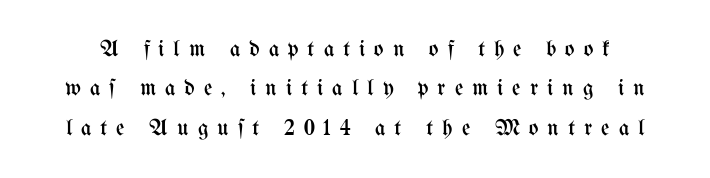
Q: Is the text bold? A: No.
Q: Is the text italic (slanted)? A: No, it is upright.
Q: Is the text underlined? A: No.
Q: Is the spacing between letters normal or unusually wide? A: Unusually wide.
